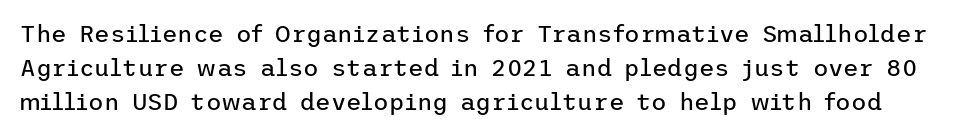
{"italic": "no", "bold": "no", "underline": "no", "line_spacing": "normal", "line_spacing_ratio": 1.41, "letter_spacing": "normal", "letter_spacing_em": 0.0, "glyph_px": 24}
